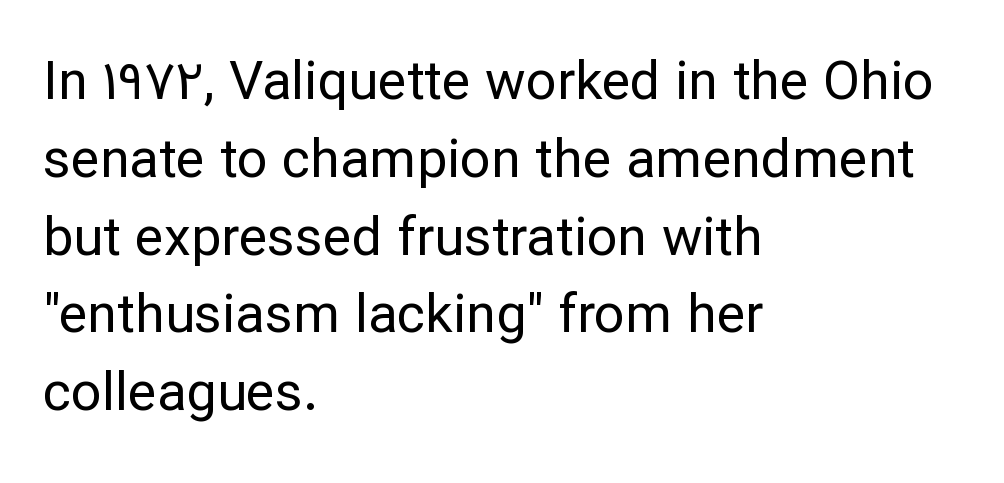
The image shows 54 px regular-weight sans-serif type, upright; set left-aligned, normal line spacing (1.44x), normal letter spacing, not underlined; low stroke contrast and a medium x-height.
